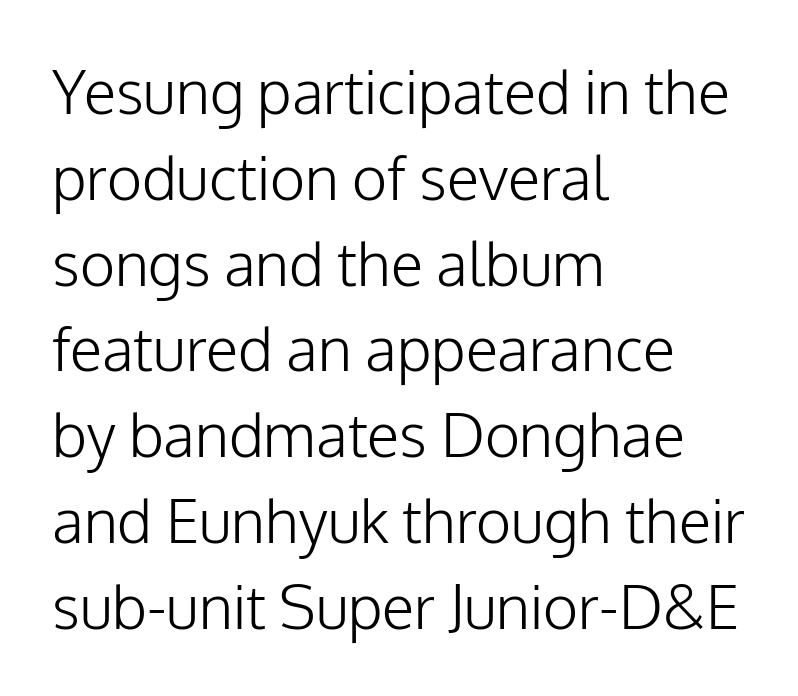
Q: Is the text bold? A: No.
Q: Is the text italic (slanted)? A: No, it is upright.
Q: Is the typeface a serif or a sans-serif typeface? A: Sans-serif.
Q: Is the text underlined? A: No.
Q: How is the paragraph aligned? A: Left-aligned.
Q: Is the spacing between letters normal or unusually wide? A: Normal.
Q: Is the spacing between lines tight, normal or loose? A: Normal.
Q: Width (condensed, normal, or wide)? A: Normal.
Q: Stroke contrast? A: Low.
Q: x-height? A: Medium.
Q: Monospaced? A: No.
